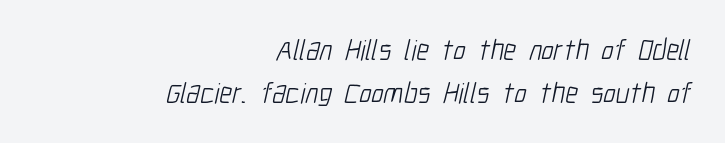
The image shows 29 px light, condensed sans-serif type; set right-aligned, normal line spacing (1.47x), normal letter spacing, not underlined; low stroke contrast and a medium x-height.
